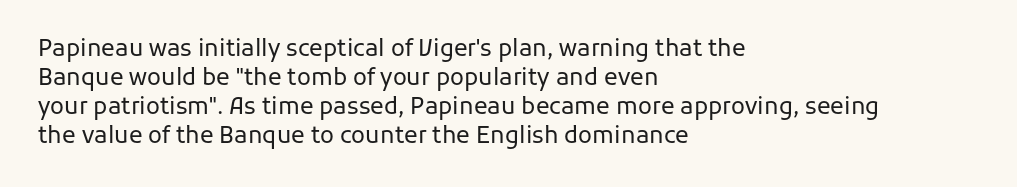
{"italic": "no", "bold": "no", "underline": "no", "align": "left", "line_spacing": "normal", "line_spacing_ratio": 1.26, "letter_spacing": "normal", "letter_spacing_em": 0.0, "glyph_px": 23}
